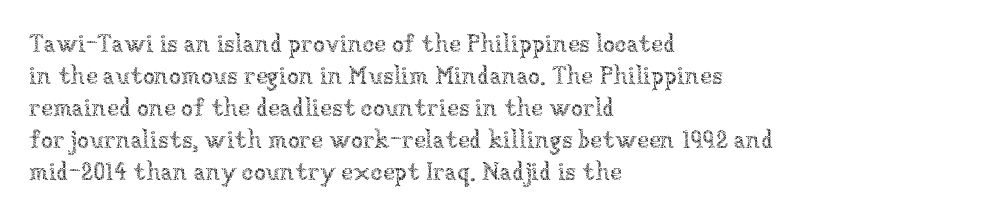
Q: Is the text bold? A: No.
Q: Is the text italic (slanted)? A: No, it is upright.
Q: Is the text underlined? A: No.
Q: How is the paragraph aligned? A: Left-aligned.
Q: Is the spacing between letters normal or unusually wide? A: Normal.
Q: Is the spacing between lines tight, normal or loose? A: Normal.
